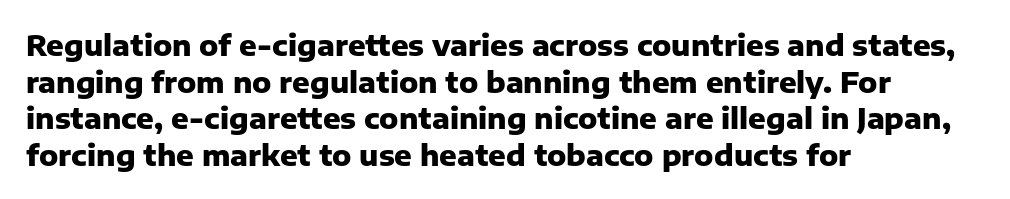
The lettering stays uniformly vertical, giving the passage a roman look. Baseline-to-baseline distance is the conventional proportion of letter height. These words are printed bold, with thick strokes throughout. A typesetter would label this face a sans. Decoration check: the copy has no underline.
